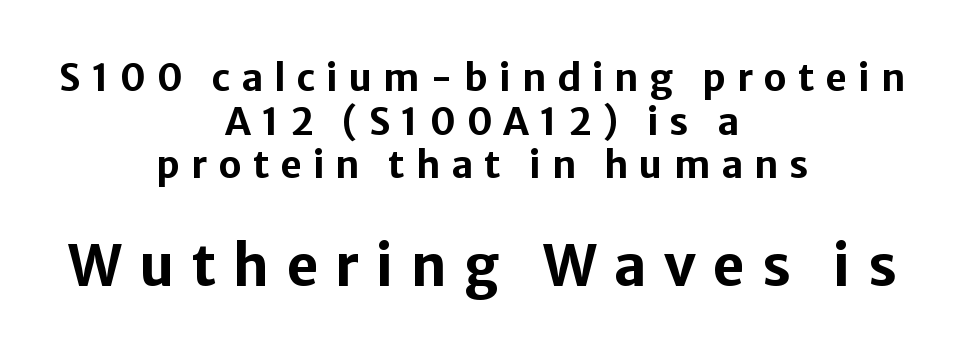
{"serif": "no", "italic": "no", "bold": "yes", "weight": "bold", "width": "normal", "stroke_contrast": "low", "x_height": "medium", "monospaced": "no", "underline": "no", "align": "center", "line_spacing_ratio": 1.18, "letter_spacing": "wide", "letter_spacing_em": 0.3, "larger_block": "second", "size_ratio": 1.51, "glyph_px": 56}
